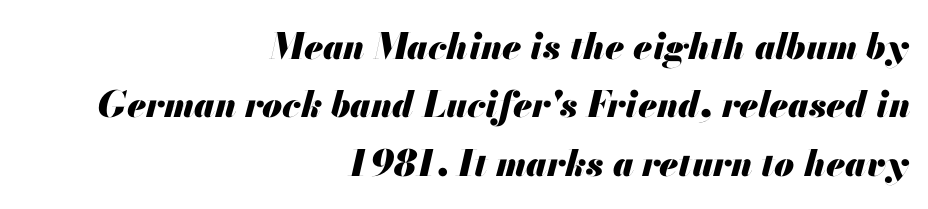
The image shows 36 px heavy type, italic (leaning right); set right-aligned, normal line spacing (1.62x), normal letter spacing, not underlined; medium stroke contrast and a small x-height.
